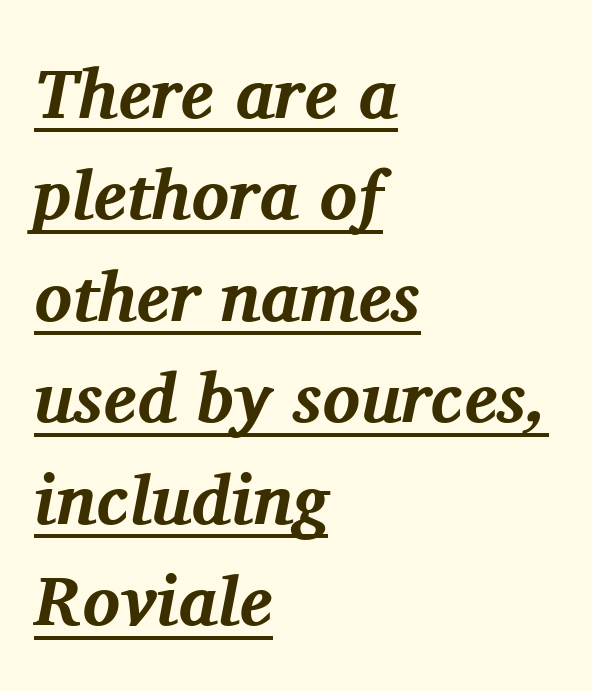
The image shows 70 px bold serif type, italic (leaning right); set left-aligned, normal line spacing (1.45x), normal letter spacing, underlined; medium stroke contrast and a medium x-height.
